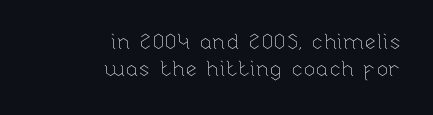
The image shows 22 px text type, upright; set right-aligned, line spacing 1.24x, normal letter spacing, not underlined.
